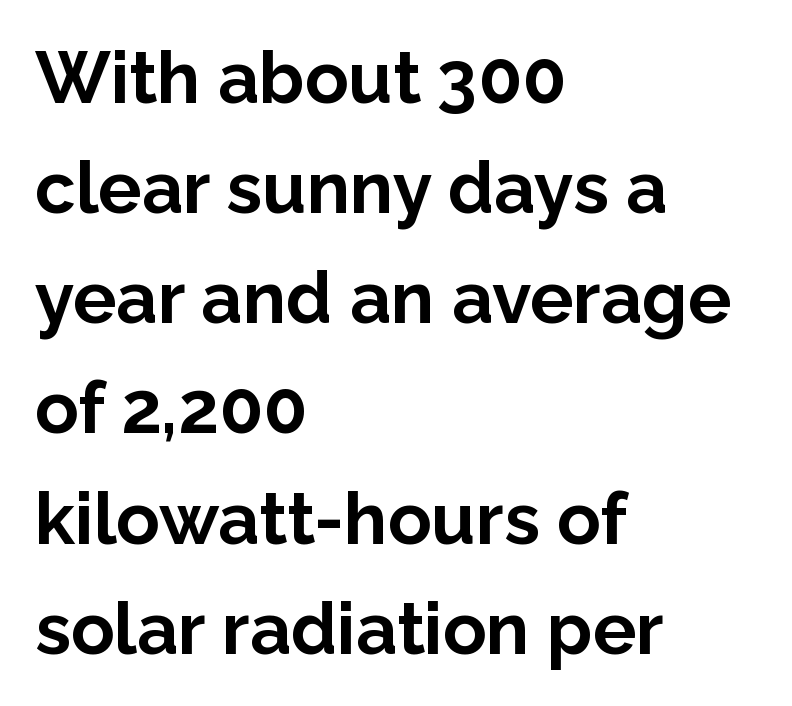
The image shows 72 px bold sans-serif type, upright; set left-aligned, normal line spacing (1.53x), normal letter spacing, not underlined; low stroke contrast and a medium x-height.
